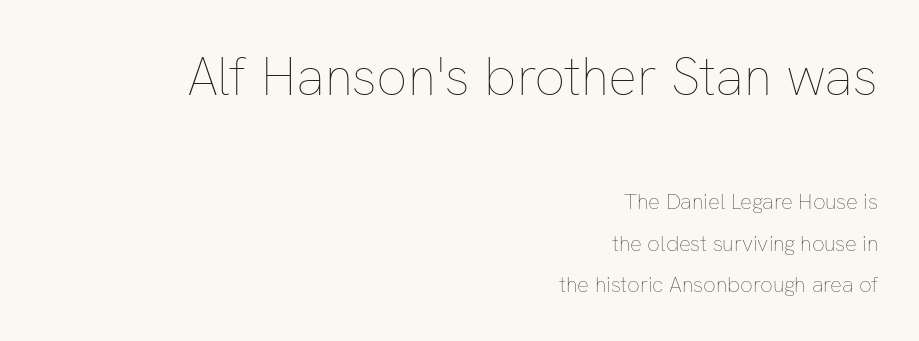
Alignment: flush right. Letters rest on an invisible, unmarked baseline. Ordinary non-slanted type is in use. Compared with typical body copy, the letter spacing here is the same. You get the large type first, then a drop to smaller type. Each letter keeps its own natural width here, so spacing adapts to shape.
